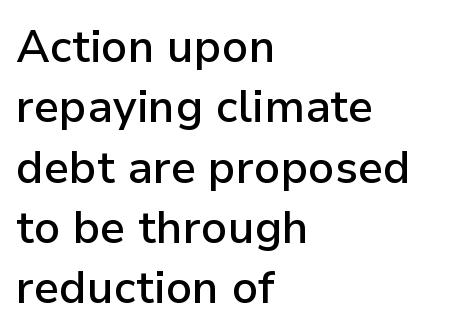
{"serif": "no", "italic": "no", "bold": "semi", "weight": "semibold", "width": "normal", "stroke_contrast": "low", "x_height": "medium", "monospaced": "no", "underline": "no", "align": "left", "line_spacing": "normal", "line_spacing_ratio": 1.34, "letter_spacing": "normal", "letter_spacing_em": 0.0, "glyph_px": 45}
